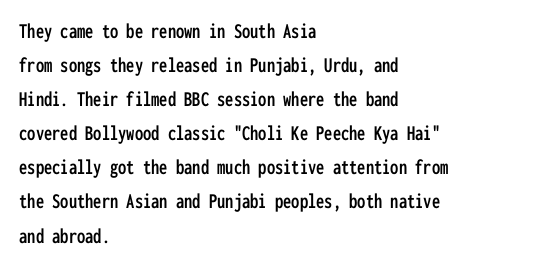
Students, observe: this is what conventionally led text looks like. This sample uses an upright cut, with every glyph sitting square on the baseline. A clean baseline with only descenders dipping below it. Each word holds together tightly as a unit, with standard inter-letter gaps.
